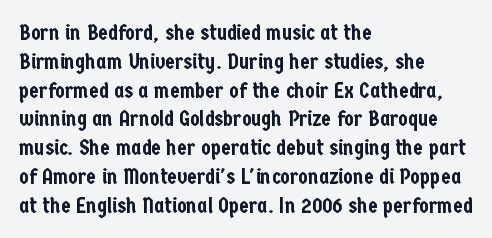
The image shows 22 px text type, upright; set left-aligned, normal line spacing (1.31x), normal letter spacing, not underlined.
